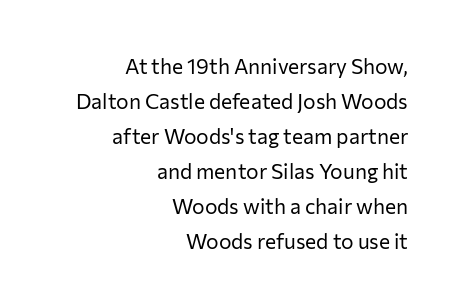
The image shows 21 px text type, upright; set right-aligned, normal line spacing (1.67x), normal letter spacing, not underlined.
